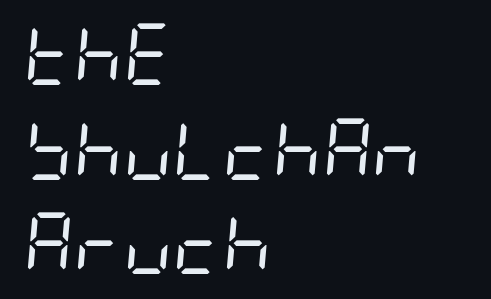
The image shows 61 px regular-weight, condensed type, italic (leaning right); set left-aligned, normal line spacing (1.55x), normal letter spacing, not underlined; low stroke contrast and a large x-height.
